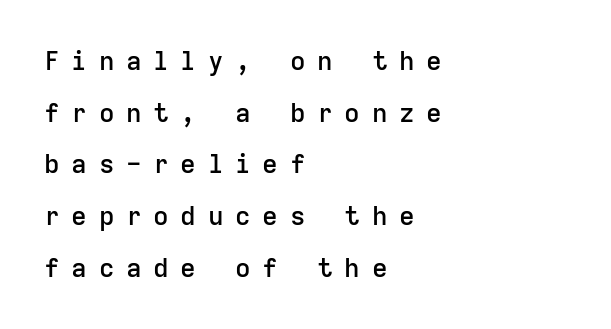
{"italic": "no", "bold": "semi", "underline": "no", "align": "left", "line_spacing": "loose", "line_spacing_ratio": 1.99, "letter_spacing": "wide", "letter_spacing_em": 0.45, "glyph_px": 26}
